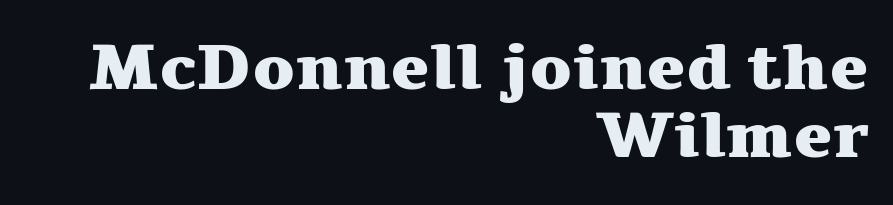
Check the space under the baseline: it is left empty. The paragraph has a hard right edge and a soft left edge. Heavy, bold letterforms. Successive baselines arrive quickly, one right under another.
